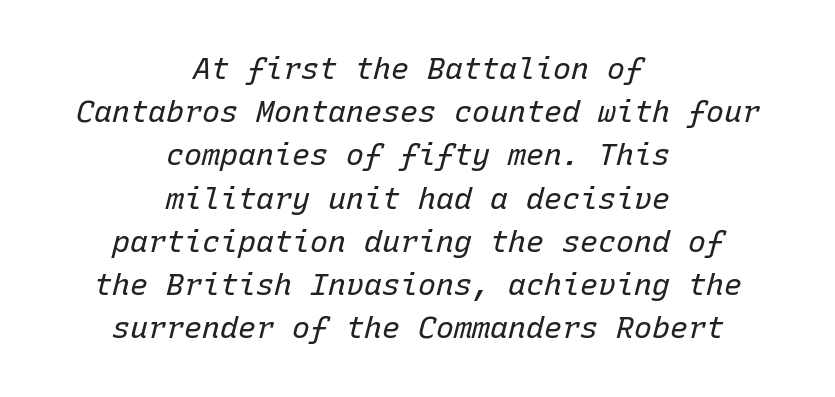
The image shows 30 px regular-weight type, italic (leaning right), monospaced; set centered, normal line spacing (1.44x), normal letter spacing, not underlined; low stroke contrast and a medium x-height.
